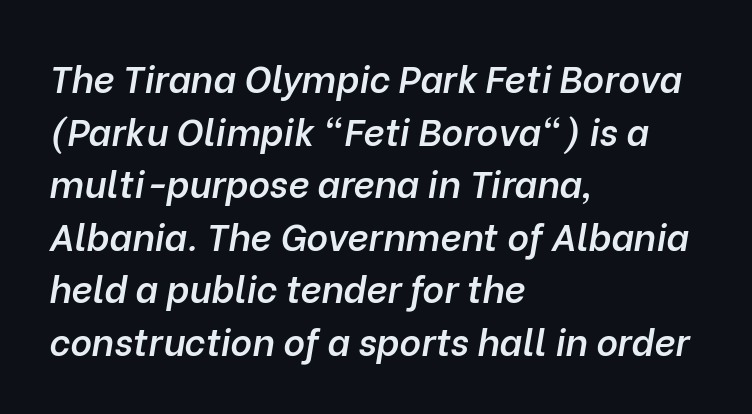
Does the lettering tilt? It does — this is italic. In terms of leading, this rendering sits right in the middle. No word sits above an underline. You could not count columns in this text — the font is proportionally spaced. Emphasis by weight is partial: semibold. In terms of letterspacing, this is plain default setting.
